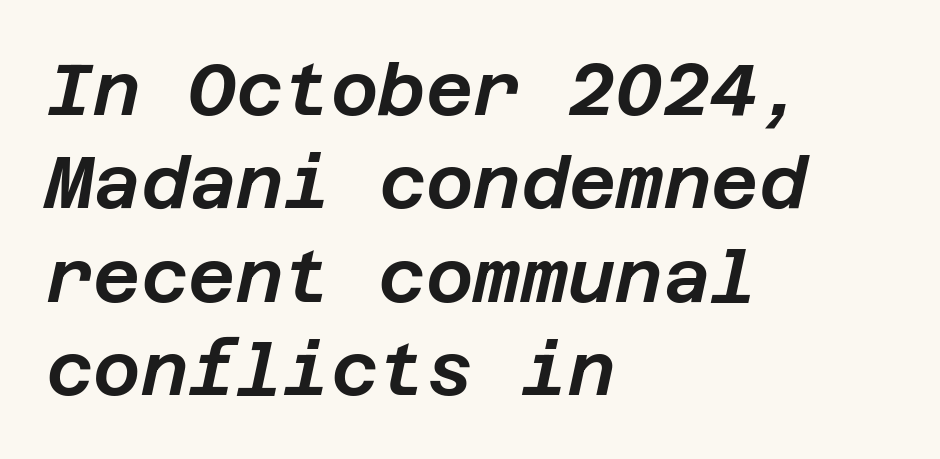
Q: Is the text italic (slanted)? A: Yes, it leans right by about 12 degrees.
Q: Is the text underlined? A: No.
Q: How is the paragraph aligned? A: Left-aligned.
Q: Is the spacing between letters normal or unusually wide? A: Normal.
Q: Is the spacing between lines tight, normal or loose? A: Normal.
Q: Width (condensed, normal, or wide)? A: Normal.
Q: Stroke contrast? A: Low.
Q: x-height? A: Large.
